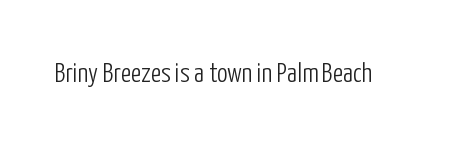
Q: Is the text bold? A: No.
Q: Is the text italic (slanted)? A: No, it is upright.
Q: Is the text underlined? A: No.
Q: Is the spacing between letters normal or unusually wide? A: Normal.
